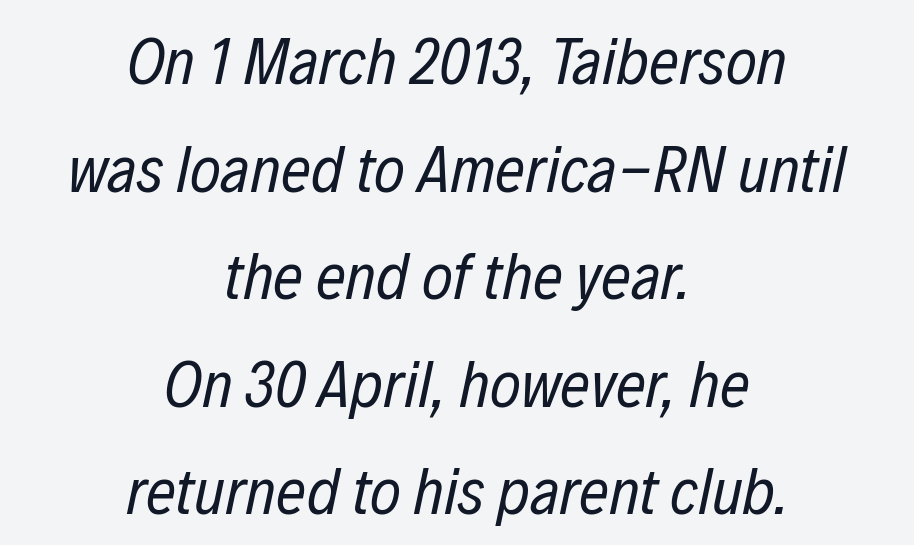
The face used here is proportionally spaced, like ordinary book or web type. If you folded the block vertically in half, each line would mirror itself in length. The letterforms sit shoulder to shoulder at normal distance. Weight: in the light-to-regular range. If you drew a line through each stem, it would be angled. The rows are spaced the way most documents space them.
